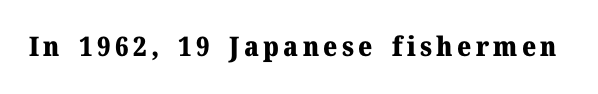
The lettering holds an erect, upright posture throughout. Check the space under the baseline: it is left empty. Does the weight exceed regular? Yes, all the way to bold.
